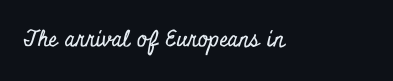
Q: Is the text italic (slanted)? A: Yes.
Q: Is the text underlined? A: No.
Q: Is the spacing between letters normal or unusually wide? A: Normal.
